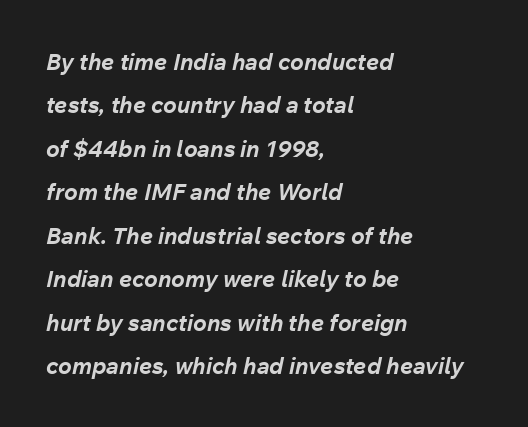
{"italic": "yes", "lean": "right", "slant_degrees": 12, "bold": "yes", "underline": "no", "align": "left", "line_spacing_ratio": 1.89, "letter_spacing": "normal", "letter_spacing_em": 0.0, "glyph_px": 23}
